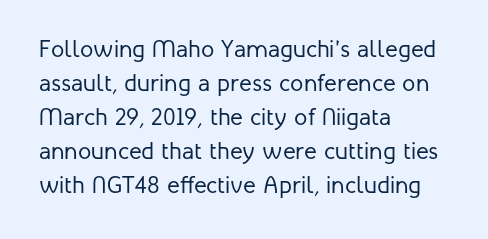
Q: Is the text bold? A: No.
Q: Is the text italic (slanted)? A: No, it is upright.
Q: Is the text underlined? A: No.
Q: How is the paragraph aligned? A: Left-aligned.
Q: Is the spacing between letters normal or unusually wide? A: Normal.
Q: Is the spacing between lines tight, normal or loose? A: Normal.
